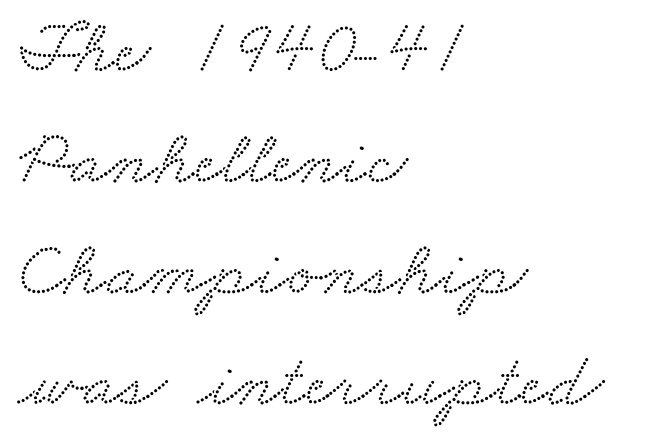
Classification — serif. The passage shown is typed in a proportional face where columns would drift. Typeset ragged right — the left edge is the straight one. Nothing unusual about the tracking: characters are spaced as the font intends.
